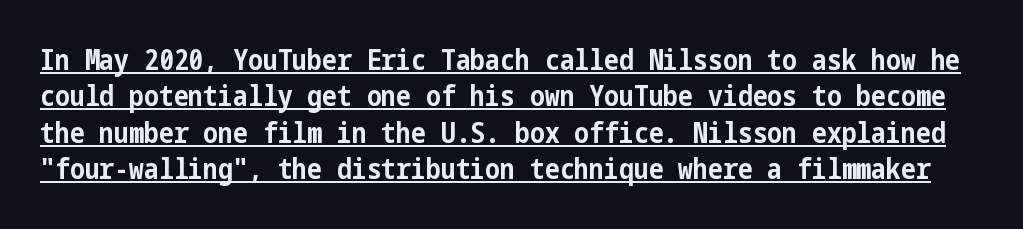
The rendering uses the underline text-decoration. Bold? Absolutely — the strokes are thick and heavy. Does the type have serifs? No, each stem ends abruptly. Italic? Not at all — the glyphs are vertical. Default kerning and tracking; the words read as compact shapes.
